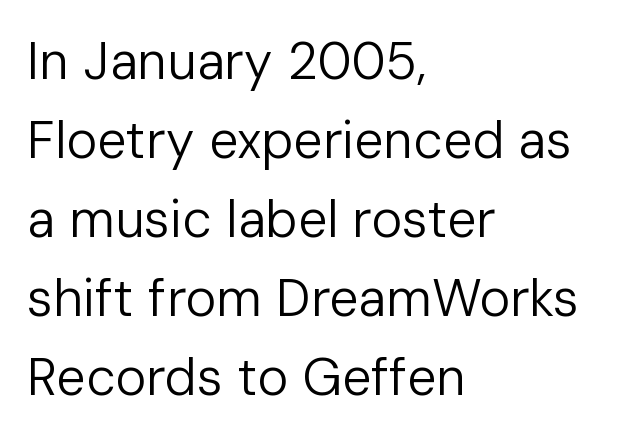
Q: Is the text bold? A: No.
Q: Is the text italic (slanted)? A: No, it is upright.
Q: Is the typeface a serif or a sans-serif typeface? A: Sans-serif.
Q: Is the text underlined? A: No.
Q: How is the paragraph aligned? A: Left-aligned.
Q: Is the spacing between letters normal or unusually wide? A: Normal.
Q: Is the spacing between lines tight, normal or loose? A: Normal.
Q: Width (condensed, normal, or wide)? A: Normal.
Q: Stroke contrast? A: Low.
Q: x-height? A: Medium.
Q: Monospaced? A: No.
